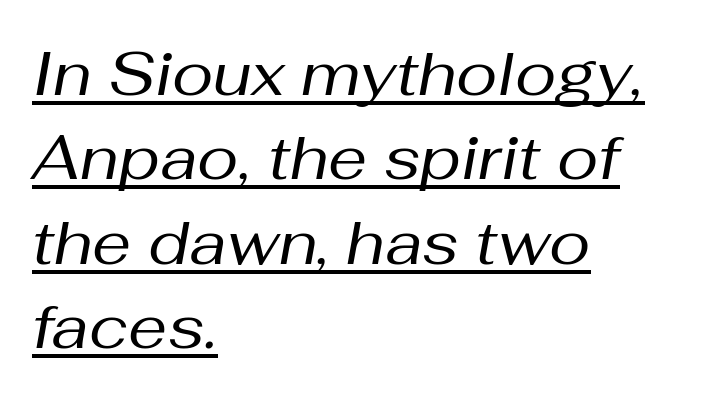
The weight tops out at a normal text grade. Left-aligned paragraph, ragged on the right. Caption: lettering with a line underneath. The rendering uses a moderate line-height, typical for paragraphs. The face used here is rendered with its standard letterfit.
